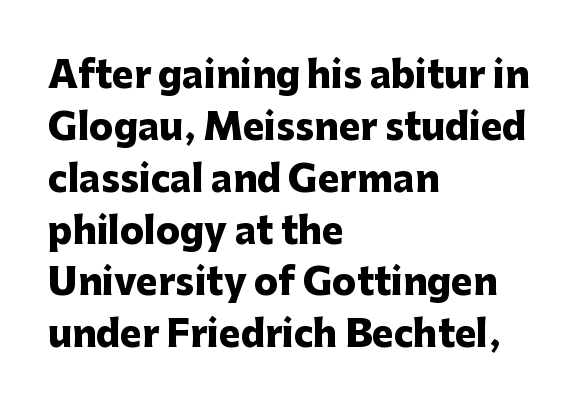
The image shows 36 px heavy sans-serif type, upright; set left-aligned, normal line spacing (1.44x), normal letter spacing, not underlined; low stroke contrast and a medium x-height.
